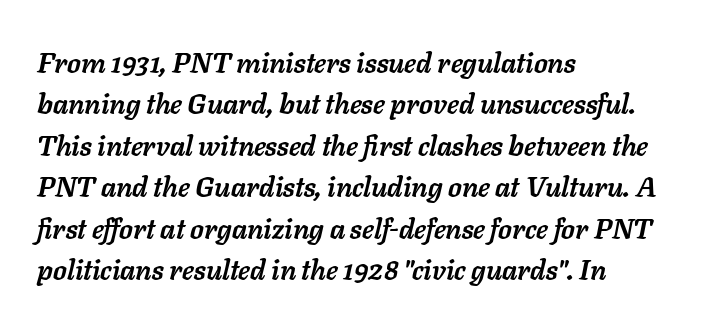
Q: Is the text bold? A: Yes.
Q: Is the text italic (slanted)? A: Yes, it leans right by about 11 degrees.
Q: Is the text underlined? A: No.
Q: How is the paragraph aligned? A: Left-aligned.
Q: Is the spacing between letters normal or unusually wide? A: Normal.
Q: Is the spacing between lines tight, normal or loose? A: Normal.
Q: Width (condensed, normal, or wide)? A: Normal.
Q: Stroke contrast? A: Low.
Q: x-height? A: Medium.
Q: Monospaced? A: No.
